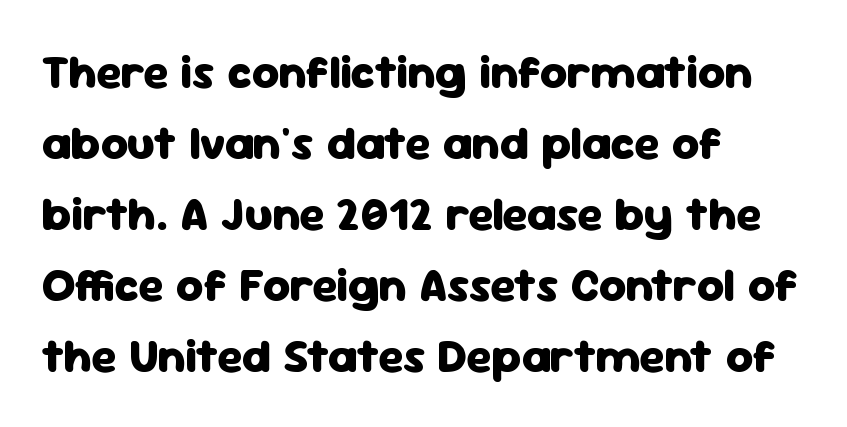
{"serif": "no", "italic": "no", "bold": "yes", "weight": "heavy", "width": "normal", "stroke_contrast": "low", "x_height": "medium", "monospaced": "no", "underline": "no", "align": "left", "line_spacing": "normal", "line_spacing_ratio": 1.51, "letter_spacing": "normal", "letter_spacing_em": 0.0, "glyph_px": 47}
